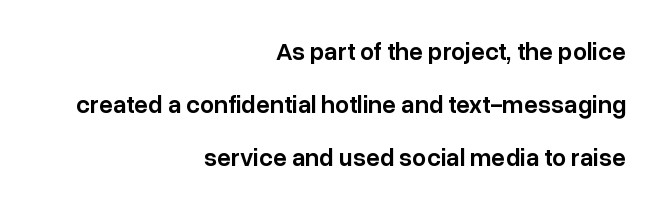
The image shows 25 px text type, upright; set right-aligned, loose line spacing (2.12x), normal letter spacing, not underlined.
